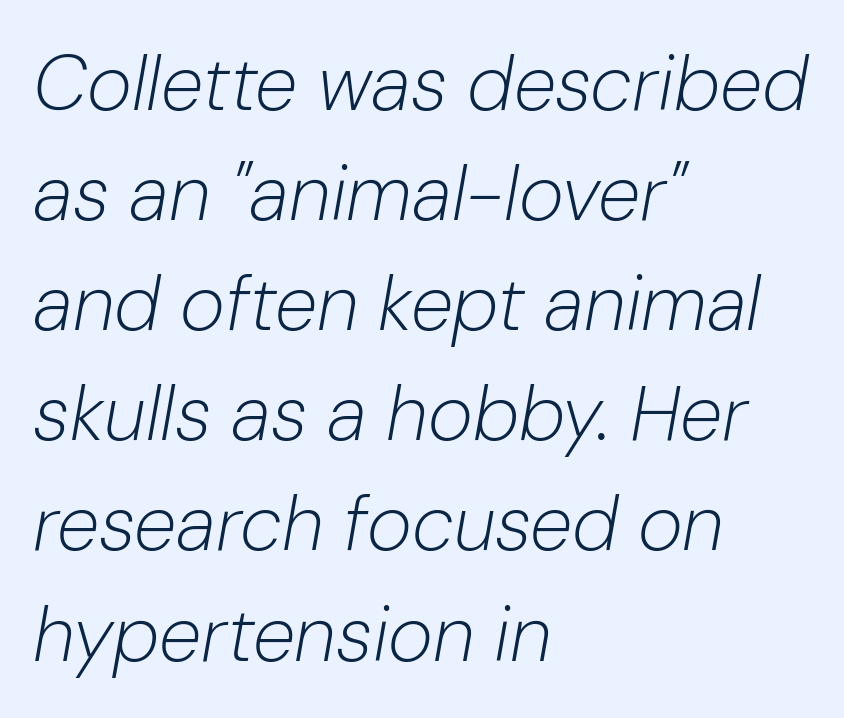
{"italic": "yes", "lean": "right", "slant_degrees": 10, "bold": "no", "weight": "light", "width": "normal", "stroke_contrast": "low", "x_height": "medium", "monospaced": "no", "underline": "no", "align": "left", "line_spacing": "normal", "line_spacing_ratio": 1.43, "letter_spacing": "normal", "letter_spacing_em": 0.0, "glyph_px": 77}
